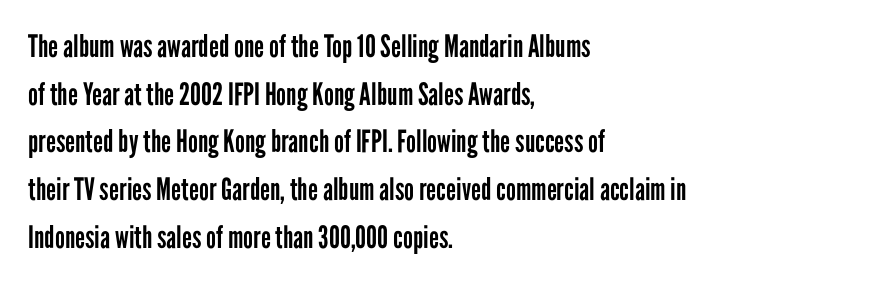
The image shows 31 px regular-weight, condensed sans-serif type, upright; set left-aligned, normal line spacing (1.54x), normal letter spacing, not underlined; low stroke contrast and a medium x-height.
